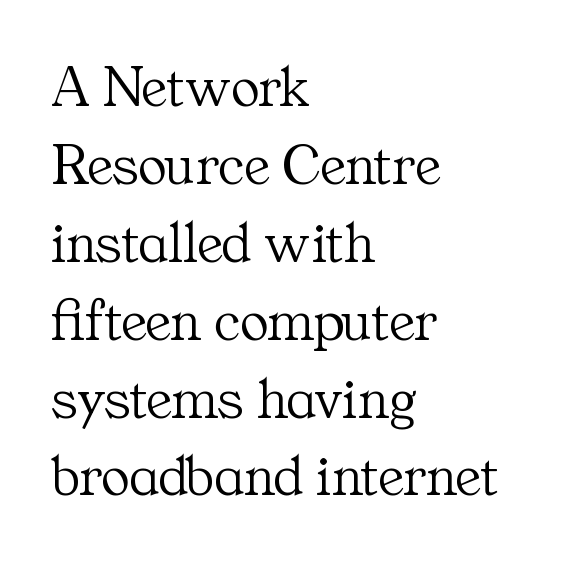
The image shows 59 px light serif type, upright; set left-aligned, normal line spacing (1.32x), normal letter spacing, not underlined; medium stroke contrast and a medium x-height.
